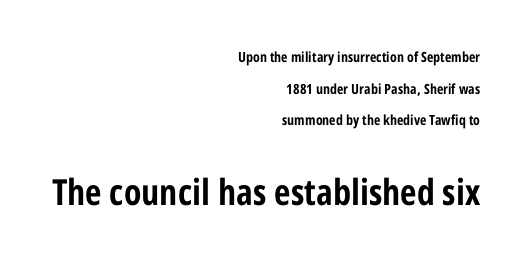
Q: Is the text bold? A: Yes.
Q: Is the text italic (slanted)? A: No, it is upright.
Q: Is the typeface a serif or a sans-serif typeface? A: Sans-serif.
Q: Is the text underlined? A: No.
Q: How is the paragraph aligned? A: Right-aligned.
Q: Is the spacing between letters normal or unusually wide? A: Normal.
Q: Is the spacing between lines tight, normal or loose? A: Loose.
Q: Which block of text is set in a larger size, the first (top) or the second (bottom)? A: The second (bottom) one.
Q: Width (condensed, normal, or wide)? A: Condensed.
Q: Stroke contrast? A: Low.
Q: x-height? A: Medium.
Q: Monospaced? A: No.
